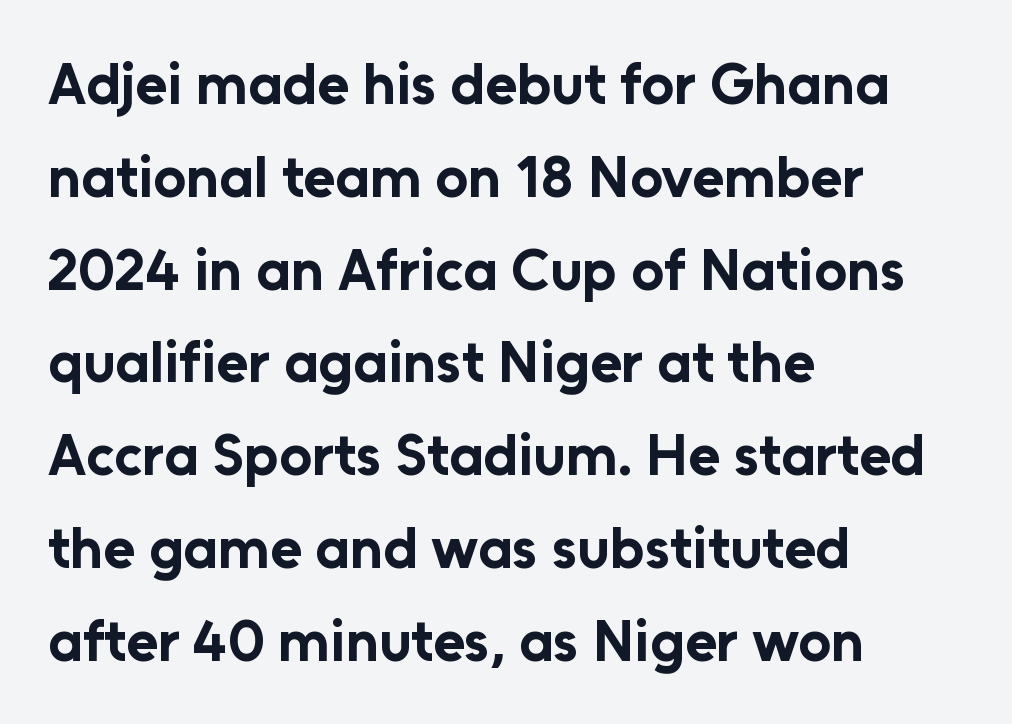
The image shows 58 px bold sans-serif type, upright; set left-aligned, normal line spacing (1.6x), normal letter spacing, not underlined; low stroke contrast and a medium x-height.
